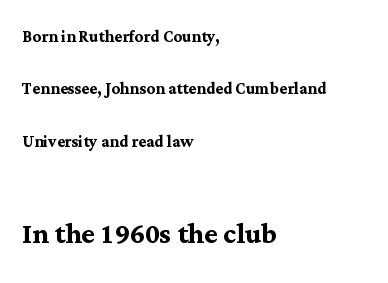
{"serif": "yes", "italic": "no", "bold": "yes", "weight": "semibold", "width": "normal", "stroke_contrast": "medium", "x_height": "medium", "monospaced": "no", "underline": "no", "align": "left", "line_spacing": "loose", "line_spacing_ratio": 2.49, "letter_spacing": "normal", "letter_spacing_em": 0.0, "larger_block": "second", "size_ratio": 1.71, "glyph_px": 36}
